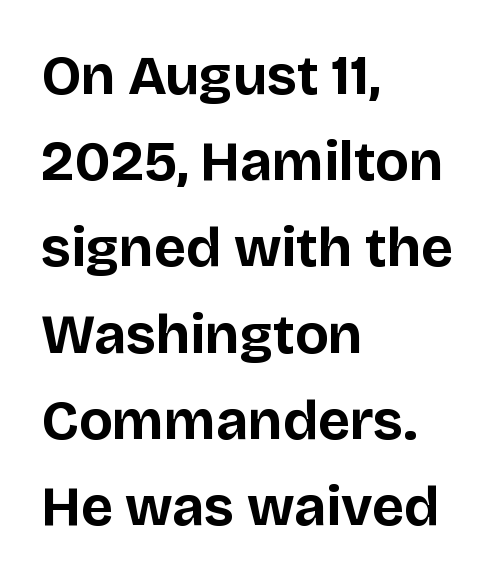
One-word summary of the alignment: left. Proportional: the letters do not fall into vertical columns. Words appear dense and cohesive because spacing is normal. Each row of text sits above clean, open space. Ascenders rise straight up at ninety degrees. A sans-serif font was chosen for this passage.
